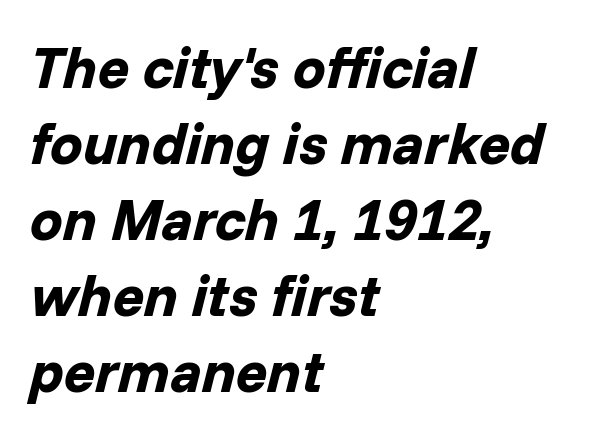
{"italic": "yes", "lean": "right", "slant_degrees": 14, "bold": "yes", "weight": "bold", "width": "normal", "stroke_contrast": "low", "x_height": "medium", "monospaced": "no", "underline": "no", "align": "left", "line_spacing": "normal", "line_spacing_ratio": 1.31, "letter_spacing": "normal", "letter_spacing_em": 0.0, "glyph_px": 58}
